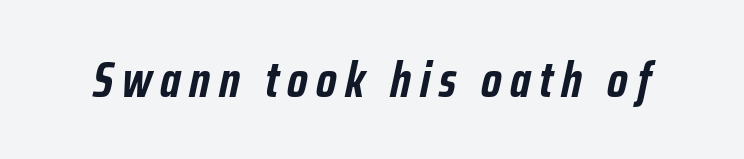
Note the varied advance widths — an 'i' is clearly narrower than an 'm'. Italic: yes, the glyphs are oblique. Heavy-handed strokes throughout: this text is bold. Bare-footed words on every line.
